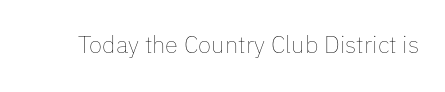
Only glyphs here, with clear space below each row. Notice how the stems are strictly vertical — no italics here. Between one letter and the next there's only the usual sliver of space. Is this a heavy cut? Hardly; it is regular or lighter.
